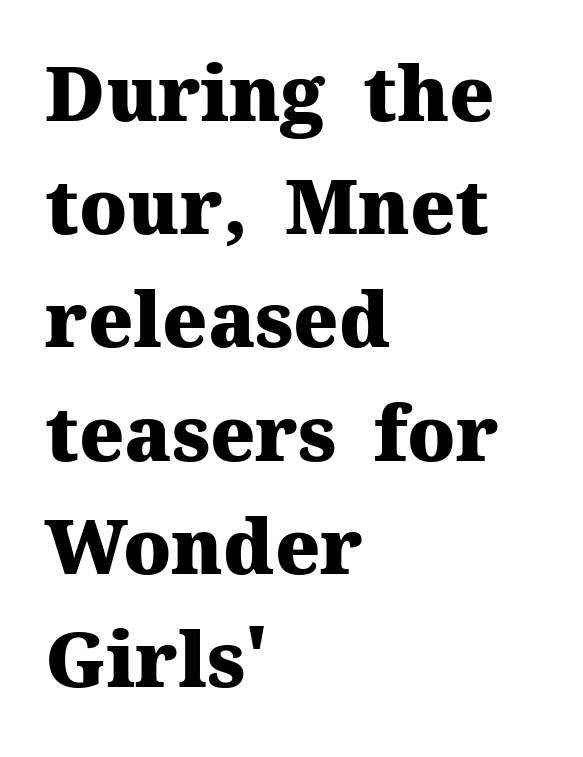
Q: Is the text bold? A: Yes.
Q: Is the text italic (slanted)? A: No, it is upright.
Q: Is the typeface a serif or a sans-serif typeface? A: Serif.
Q: Is the text underlined? A: No.
Q: How is the paragraph aligned? A: Left-aligned.
Q: Is the spacing between letters normal or unusually wide? A: Normal.
Q: Is the spacing between lines tight, normal or loose? A: Normal.
Q: Width (condensed, normal, or wide)? A: Normal.
Q: Stroke contrast? A: Medium.
Q: x-height? A: Medium.
Q: Monospaced? A: No.
